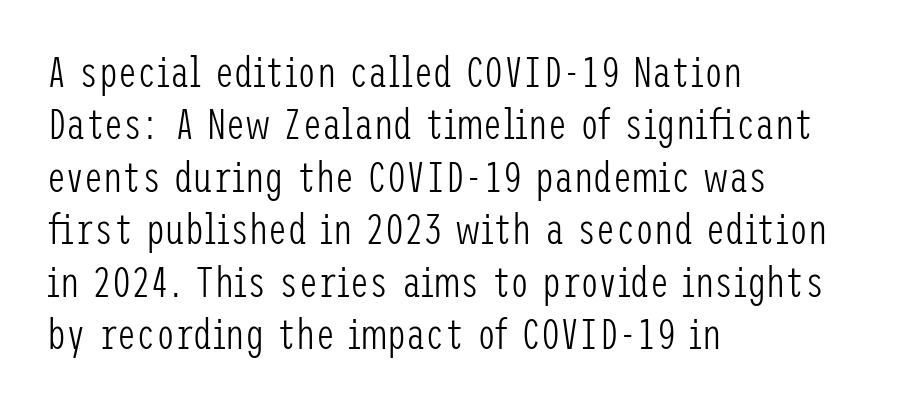
{"serif": "no", "italic": "no", "bold": "no", "weight": "light", "width": "condensed", "stroke_contrast": "low", "x_height": "medium", "underline": "no", "align": "left", "line_spacing_ratio": 1.22, "letter_spacing": "normal", "letter_spacing_em": 0.0, "glyph_px": 43}
